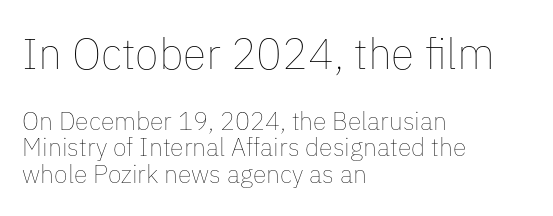
The block of text is dense from top to bottom, with scant space between rows. Summary of weight: not heavy and not bold. The lettering holds an erect, upright posture throughout. The line texture is even and compact thanks to regular tracking. Do the characters align in a grid? No, the font is proportional. The ragged edge is on the right, which tells us the setting is flush left.
